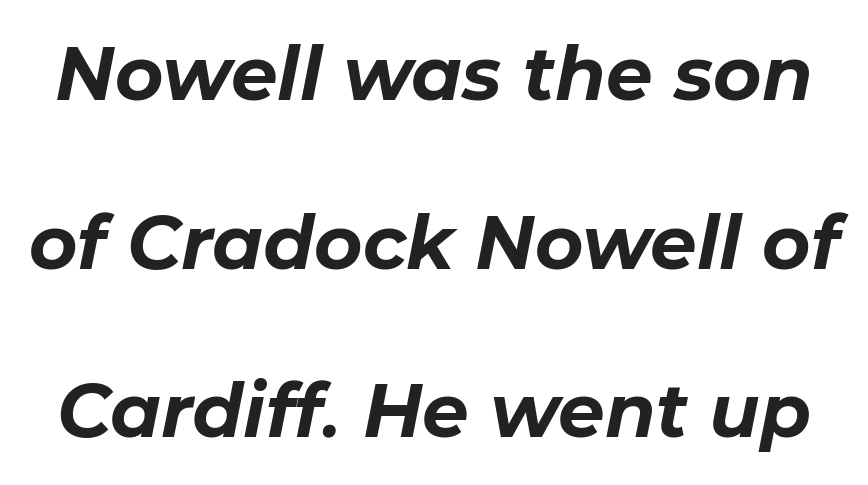
{"italic": "yes", "lean": "right", "slant_degrees": 11, "bold": "yes", "weight": "bold", "width": "normal", "stroke_contrast": "low", "x_height": "medium", "monospaced": "no", "underline": "no", "line_spacing": "loose", "line_spacing_ratio": 2.28, "letter_spacing": "normal", "letter_spacing_em": 0.0, "glyph_px": 74}
